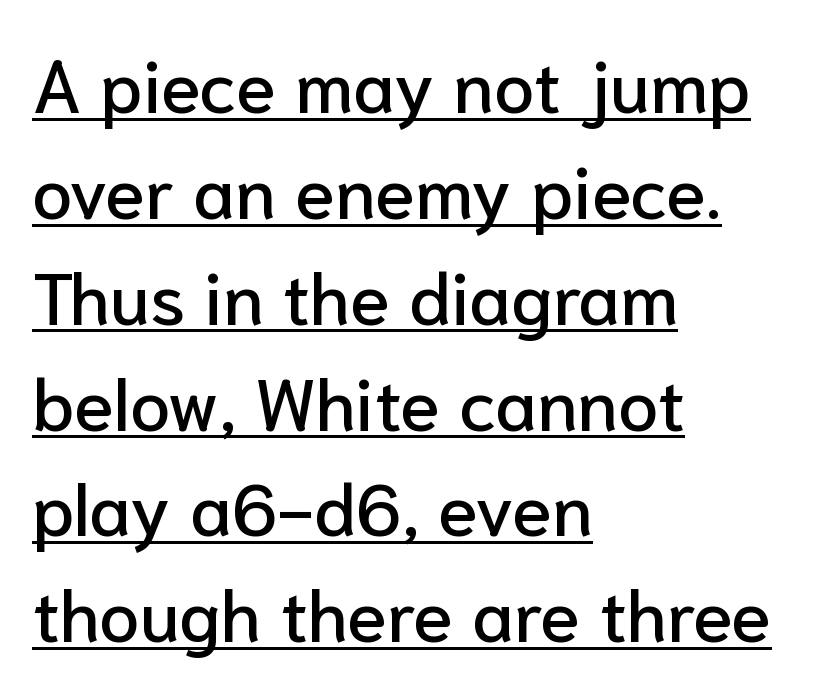
{"serif": "no", "italic": "no", "width": "normal", "stroke_contrast": "low", "x_height": "medium", "monospaced": "no", "underline": "yes", "align": "left", "line_spacing": "normal", "line_spacing_ratio": 1.45, "letter_spacing": "normal", "letter_spacing_em": 0.0, "glyph_px": 73}
